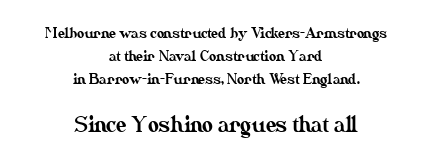
{"italic": "no", "underline": "no", "align": "center", "line_spacing": "normal", "line_spacing_ratio": 1.66, "letter_spacing": "normal", "letter_spacing_em": 0.0, "larger_block": "second", "size_ratio": 1.5, "glyph_px": 21}
